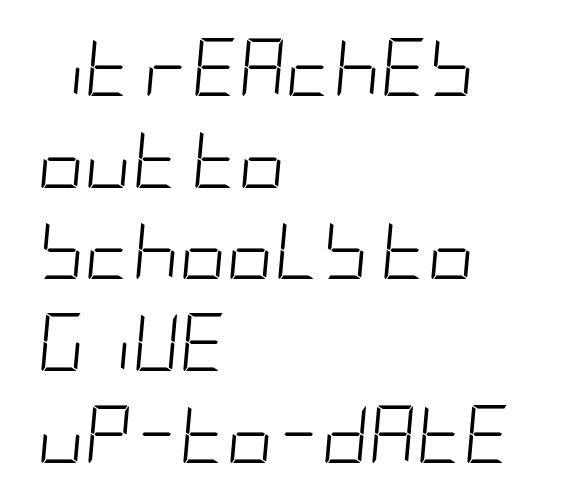
{"italic": "yes", "lean": "right", "slant_degrees": 5, "bold": "no", "weight": "light", "width": "condensed", "stroke_contrast": "low", "x_height": "large", "underline": "no", "align": "left", "line_spacing": "normal", "line_spacing_ratio": 1.58, "letter_spacing": "normal", "letter_spacing_em": 0.0, "glyph_px": 58}
